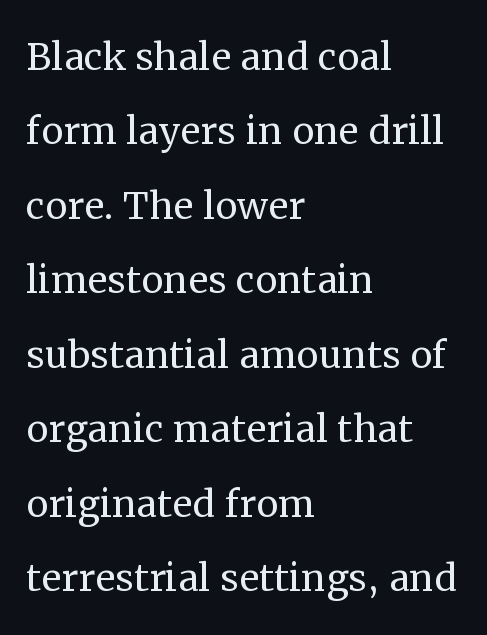
{"serif": "yes", "italic": "no", "bold": "no", "weight": "regular", "width": "normal", "stroke_contrast": "medium", "x_height": "medium", "monospaced": "no", "underline": "no", "align": "left", "line_spacing": "normal", "line_spacing_ratio": 1.49, "letter_spacing": "normal", "letter_spacing_em": 0.0, "glyph_px": 50}
